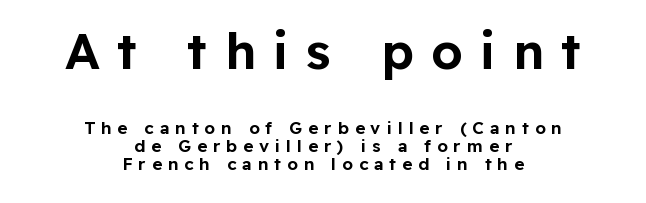
Q: Is the text italic (slanted)? A: No, it is upright.
Q: Is the typeface a serif or a sans-serif typeface? A: Sans-serif.
Q: Is the text underlined? A: No.
Q: How is the paragraph aligned? A: Centered.
Q: Is the spacing between letters normal or unusually wide? A: Unusually wide.
Q: Is the spacing between lines tight, normal or loose? A: Tight.
Q: Which block of text is set in a larger size, the first (top) or the second (bottom)? A: The first (top) one.
Q: Width (condensed, normal, or wide)? A: Normal.
Q: Stroke contrast? A: Low.
Q: x-height? A: Medium.
Q: Monospaced? A: No.
